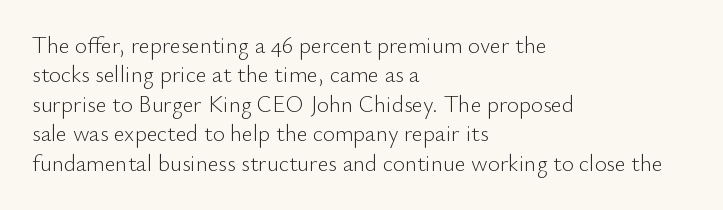
The image shows 23 px text type, upright; set left-aligned, normal line spacing (1.28x), normal letter spacing, not underlined.
